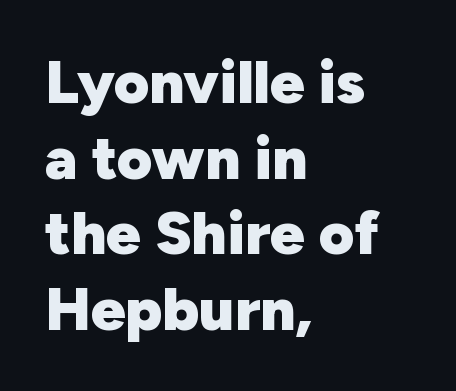
Short note: letters normally spaced. Heavy-handed strokes throughout: this text is bold. Note: no serifs on the glyphs. Left-aligned paragraph, ragged on the right. The specimen omits any rule beneath the text block's lines. Proportional: the letters do not fall into vertical columns.
